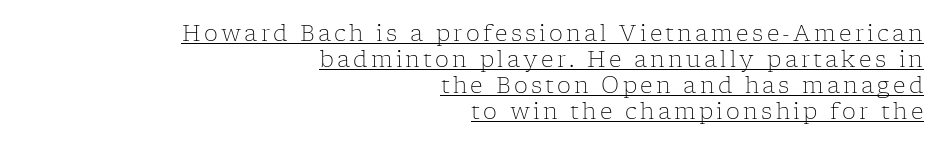
Q: Is the text bold? A: No.
Q: Is the text italic (slanted)? A: No, it is upright.
Q: Is the text underlined? A: Yes.
Q: How is the paragraph aligned? A: Right-aligned.
